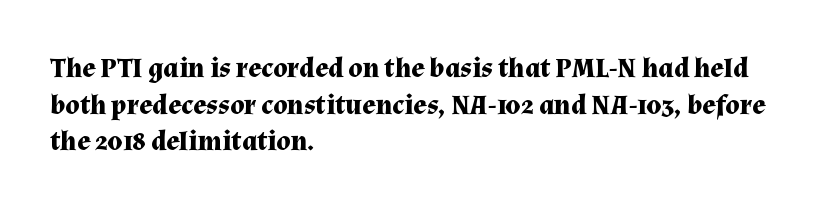
Vertically, the passage feels balanced, rows spaced as you'd expect. Line starts are locked; line ends wander. How heavy is the stroke? Heavy — this is a bold. Is there any slant? The stems are plumb. Here the glyphs are tracked normally, forming tight word shapes. Serifs: yes, visible at the terminals of the letterforms.
